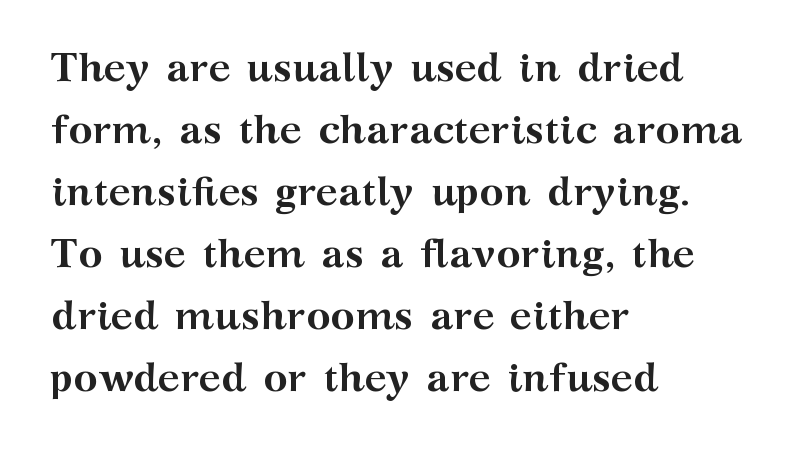
{"serif": "yes", "italic": "no", "bold": "yes", "weight": "semibold", "width": "wide", "stroke_contrast": "medium", "x_height": "medium", "monospaced": "no", "underline": "no", "align": "left", "line_spacing": "normal", "line_spacing_ratio": 1.51, "letter_spacing": "normal", "letter_spacing_em": 0.0, "glyph_px": 41}
